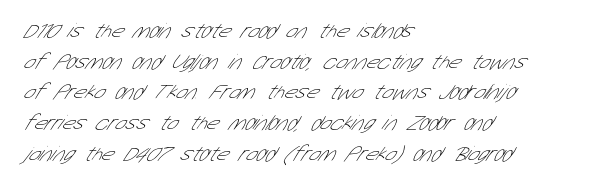
{"bold": "no", "underline": "no", "align": "left", "line_spacing": "normal", "line_spacing_ratio": 1.46, "letter_spacing": "normal", "letter_spacing_em": 0.0, "glyph_px": 21}
